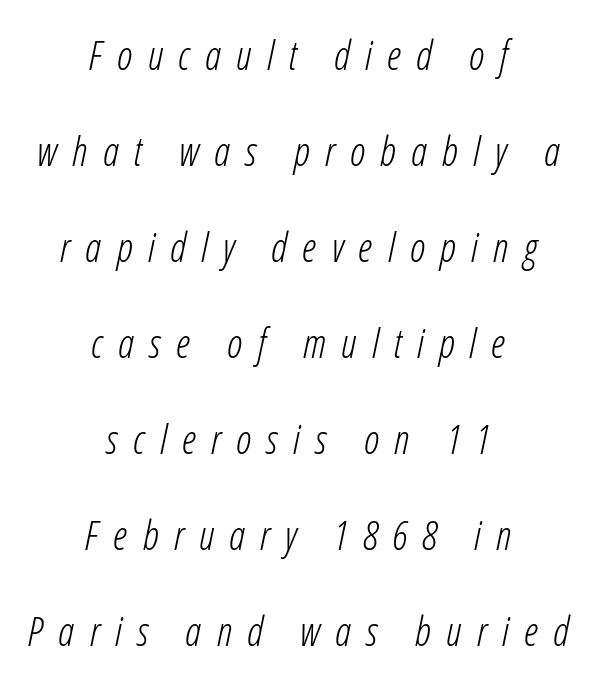
{"italic": "yes", "lean": "right", "slant_degrees": 12, "bold": "no", "weight": "light", "width": "condensed", "stroke_contrast": "low", "x_height": "medium", "monospaced": "no", "underline": "no", "align": "center", "line_spacing": "loose", "line_spacing_ratio": 2.4, "letter_spacing": "wide", "letter_spacing_em": 0.38, "glyph_px": 40}
